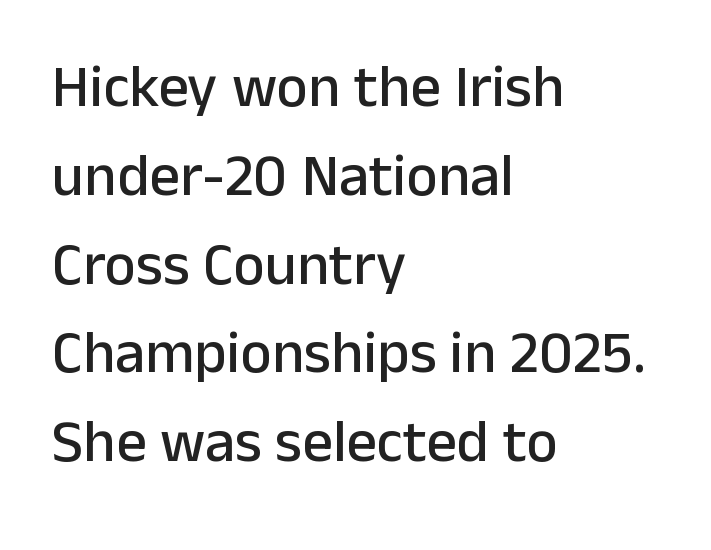
Q: Is the text italic (slanted)? A: No, it is upright.
Q: Is the typeface a serif or a sans-serif typeface? A: Sans-serif.
Q: Is the text underlined? A: No.
Q: How is the paragraph aligned? A: Left-aligned.
Q: Is the spacing between letters normal or unusually wide? A: Normal.
Q: Is the spacing between lines tight, normal or loose? A: Normal.
Q: Width (condensed, normal, or wide)? A: Normal.
Q: Stroke contrast? A: Low.
Q: x-height? A: Medium.
Q: Monospaced? A: No.
